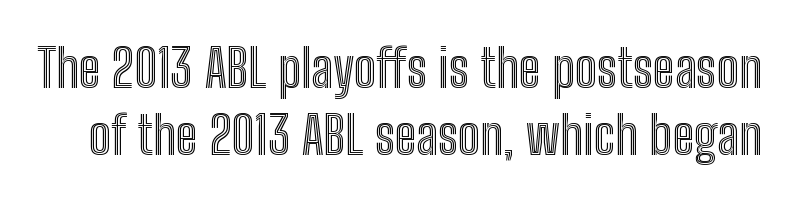
Between one letter and the next there's only the usual sliver of space. Horizontal bands of white between lines are of average thickness. Rule under the text: the space is simply empty. Unlike italic type, these characters show no tilt at all. A typesetter would call this proportional, since set widths differ per character.
